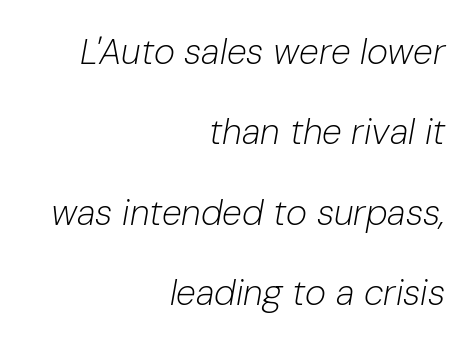
Q: Is the text bold? A: No.
Q: Is the text italic (slanted)? A: Yes, it leans right by about 10 degrees.
Q: Is the text underlined? A: No.
Q: How is the paragraph aligned? A: Right-aligned.
Q: Is the spacing between letters normal or unusually wide? A: Normal.
Q: Is the spacing between lines tight, normal or loose? A: Loose.
Q: Width (condensed, normal, or wide)? A: Normal.
Q: Stroke contrast? A: Low.
Q: x-height? A: Medium.
Q: Monospaced? A: No.
